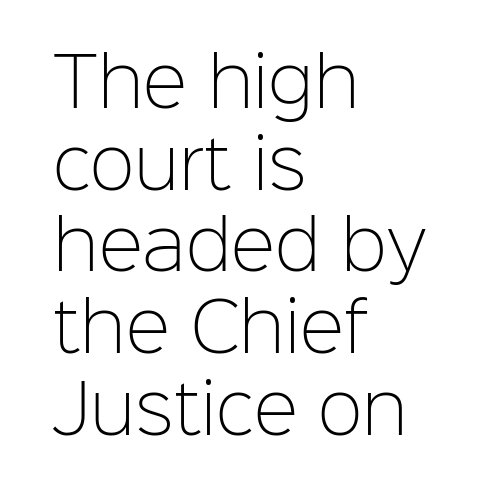
Letter spacing: default. Type without underlining. Every row of glyphs begins at an identical x-position on the left. Think of a printed novel: that variable character pitch is what you see here. Is this a sans? Yes — the strokes have no serifs. Weight: regular or lighter.
